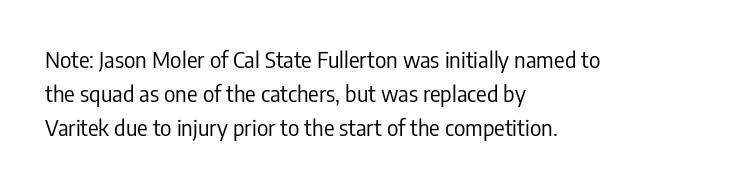
Caption: multi-line text, flush left, ragged right. Rendered with straight, roman letterforms. Beneath every word, the page is bare. Weight: not bold — regular or lighter. Nobody touched the tracking dial on this one. Vertically, the passage feels balanced, rows spaced as you'd expect.
